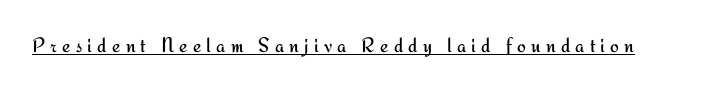
{"italic": "no", "bold": "no", "underline": "yes", "letter_spacing": "wide", "letter_spacing_em": 0.25, "glyph_px": 21}
